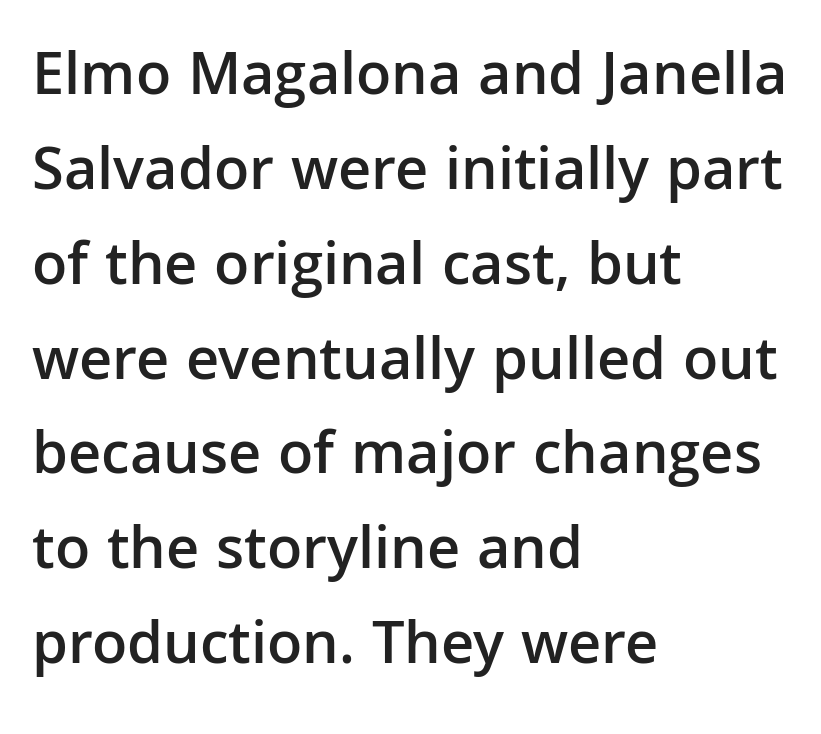
Q: Is the text bold? A: Semi-bold.
Q: Is the text italic (slanted)? A: No, it is upright.
Q: Is the typeface a serif or a sans-serif typeface? A: Sans-serif.
Q: Is the text underlined? A: No.
Q: How is the paragraph aligned? A: Left-aligned.
Q: Is the spacing between letters normal or unusually wide? A: Normal.
Q: Is the spacing between lines tight, normal or loose? A: Normal.
Q: Width (condensed, normal, or wide)? A: Normal.
Q: Stroke contrast? A: Low.
Q: x-height? A: Medium.
Q: Monospaced? A: No.
